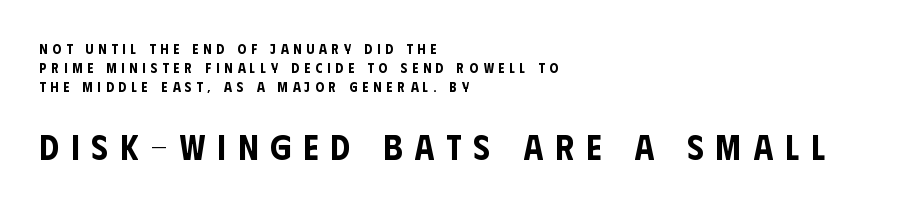
{"serif": "no", "italic": "no", "width": "condensed", "stroke_contrast": "low", "x_height": "large", "monospaced": "no", "underline": "no", "align": "left", "line_spacing": "normal", "line_spacing_ratio": 1.35, "letter_spacing": "wide", "letter_spacing_em": 0.35, "larger_block": "second", "size_ratio": 2.5, "glyph_px": 35}
